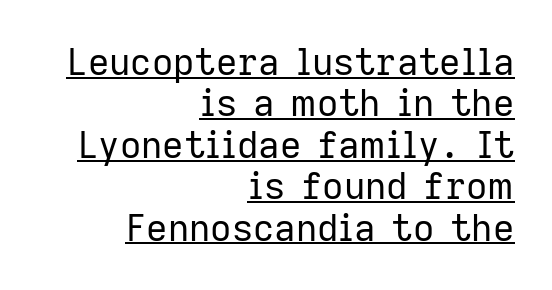
{"serif": "no", "italic": "no", "bold": "no", "weight": "regular", "width": "normal", "stroke_contrast": "low", "x_height": "medium", "monospaced": "no", "underline": "yes", "align": "right", "line_spacing": "tight", "line_spacing_ratio": 1.12, "letter_spacing": "normal", "letter_spacing_em": 0.0, "glyph_px": 37}
